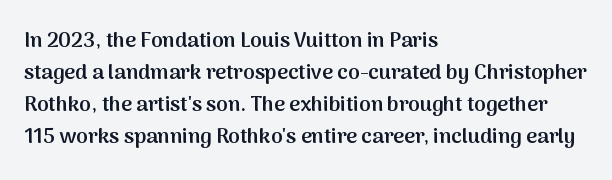
Q: Is the text bold? A: Semi-bold.
Q: Is the text italic (slanted)? A: No, it is upright.
Q: Is the text underlined? A: No.
Q: How is the paragraph aligned? A: Left-aligned.
Q: Is the spacing between letters normal or unusually wide? A: Normal.
Q: Is the spacing between lines tight, normal or loose? A: Normal.
